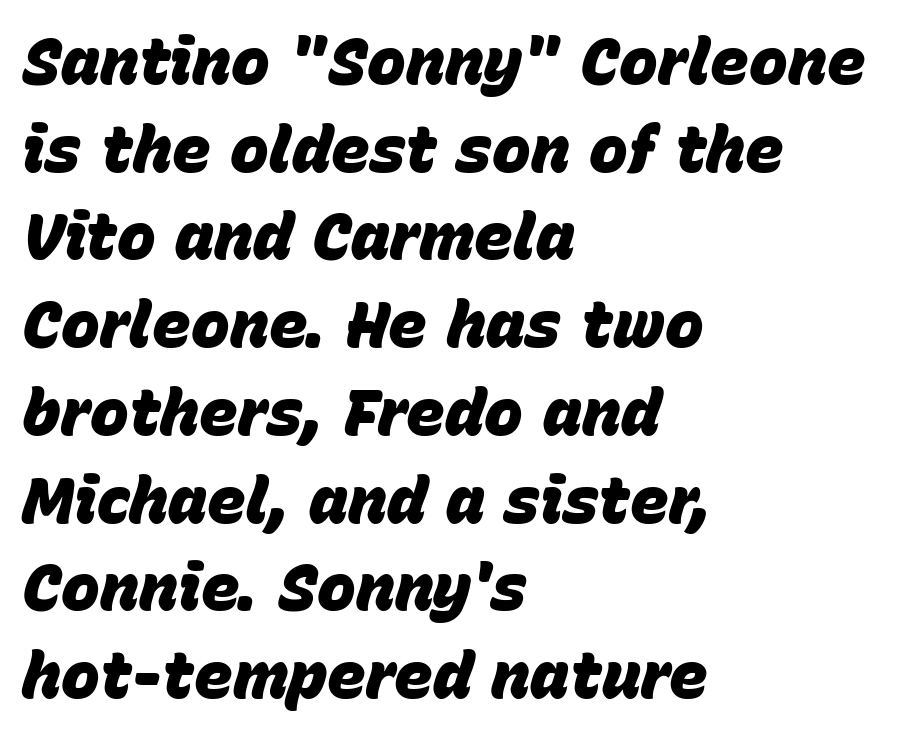
{"italic": "yes", "lean": "right", "slant_degrees": 15, "bold": "yes", "weight": "heavy", "width": "normal", "stroke_contrast": "low", "x_height": "large", "monospaced": "no", "underline": "no", "align": "left", "line_spacing": "normal", "line_spacing_ratio": 1.35, "letter_spacing": "normal", "letter_spacing_em": 0.0, "glyph_px": 65}
